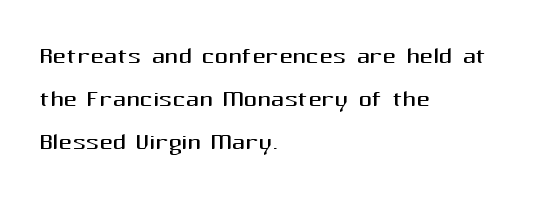
{"serif": "no", "italic": "no", "bold": "no", "weight": "regular", "width": "normal", "stroke_contrast": "medium", "x_height": "medium", "monospaced": "no", "underline": "no", "align": "left", "line_spacing": "normal", "line_spacing_ratio": 1.31, "letter_spacing": "normal", "letter_spacing_em": 0.0, "glyph_px": 33}
